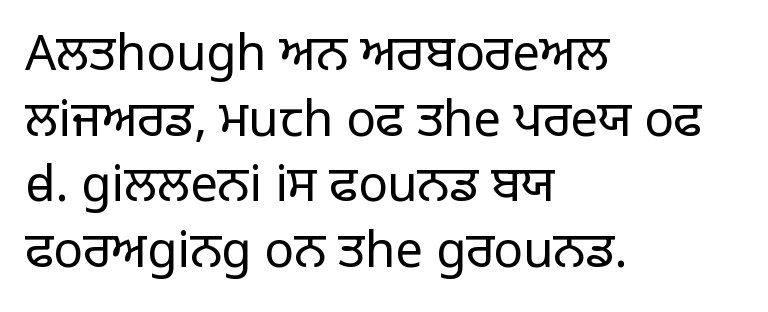
The image shows 49 px regular-weight sans-serif type, upright; set left-aligned, normal line spacing (1.34x), normal letter spacing, not underlined; low stroke contrast and a large x-height.
